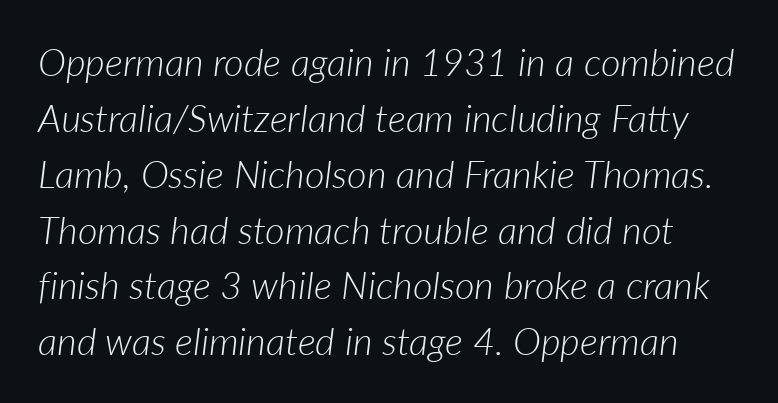
{"italic": "yes", "lean": "right", "slant_degrees": 7, "bold": "no", "weight": "light", "width": "normal", "stroke_contrast": "low", "x_height": "medium", "monospaced": "no", "underline": "no", "line_spacing": "normal", "line_spacing_ratio": 1.47, "letter_spacing": "normal", "letter_spacing_em": 0.0, "glyph_px": 38}
